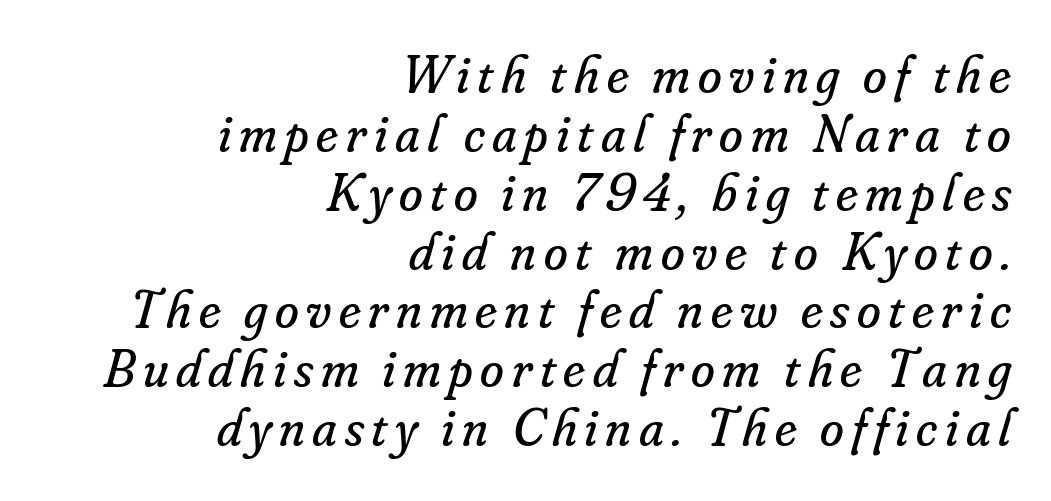
The image shows 54 px regular-weight serif type, italic (leaning right); set right-aligned, tight line spacing (1.09x), not underlined; low stroke contrast and a small x-height.
